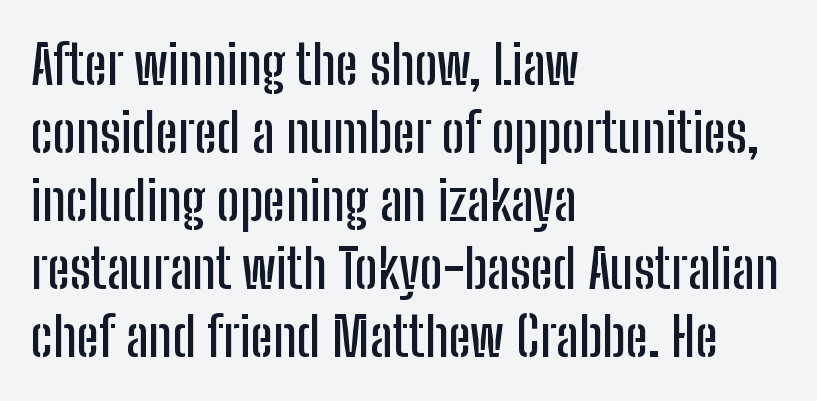
Q: Is the text italic (slanted)? A: No, it is upright.
Q: Is the typeface a serif or a sans-serif typeface? A: Sans-serif.
Q: Is the text underlined? A: No.
Q: How is the paragraph aligned? A: Left-aligned.
Q: Is the spacing between letters normal or unusually wide? A: Normal.
Q: Is the spacing between lines tight, normal or loose? A: Normal.
Q: Width (condensed, normal, or wide)? A: Condensed.
Q: Stroke contrast? A: Low.
Q: x-height? A: Medium.
Q: Monospaced? A: No.
